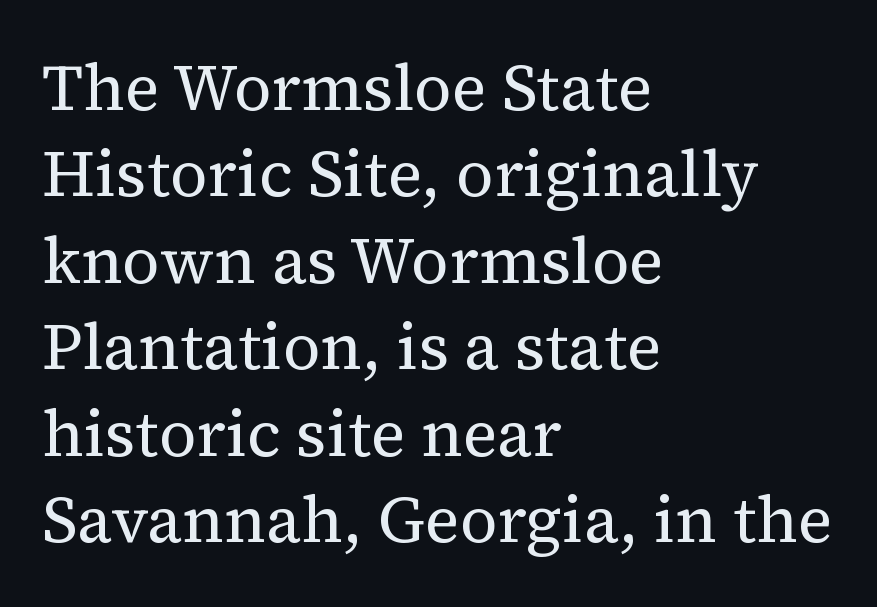
The characters are drawn with everyday or finer stroke widths. Here the designer chose a conventional face with non-uniform glyph widths. Bare-footed words on every line. Does the lettering tilt? It doesn't — this is upright.
